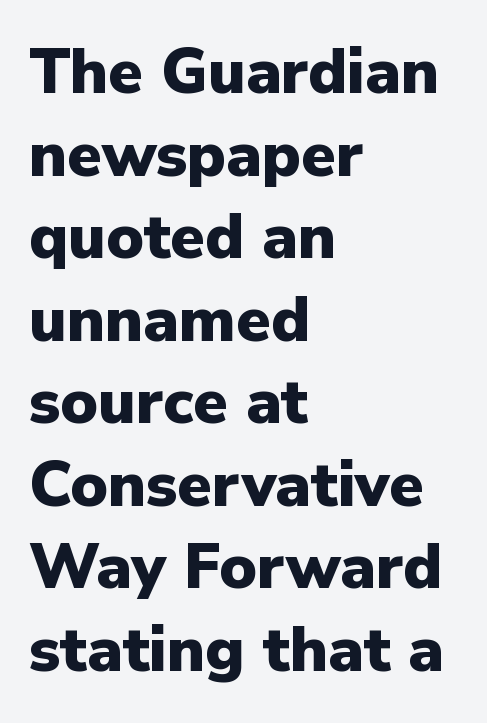
{"serif": "no", "italic": "no", "bold": "yes", "weight": "heavy", "width": "normal", "stroke_contrast": "low", "x_height": "medium", "monospaced": "no", "underline": "no", "align": "left", "line_spacing": "normal", "line_spacing_ratio": 1.31, "letter_spacing": "normal", "letter_spacing_em": 0.0, "glyph_px": 63}
